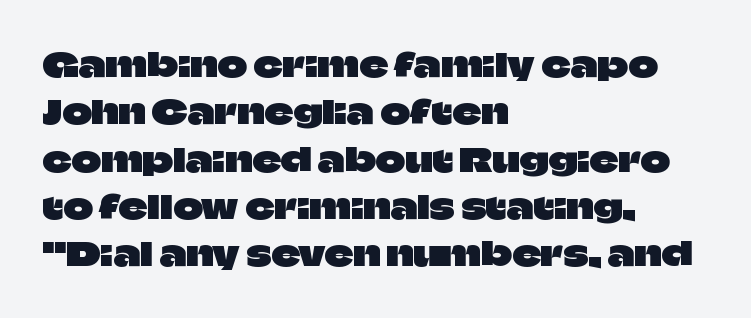
The image shows 32 px sans-serif type, upright; set left-aligned, normal line spacing (1.48x), normal letter spacing, not underlined; low stroke contrast and a large x-height.
